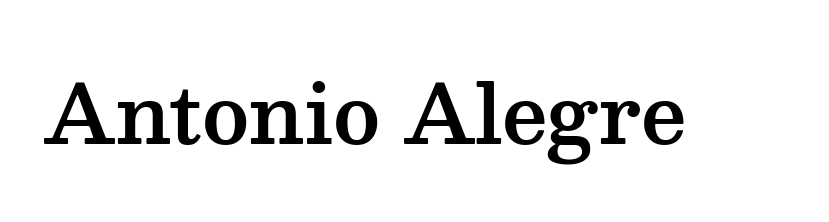
{"serif": "yes", "italic": "no", "width": "wide", "stroke_contrast": "medium", "x_height": "medium", "monospaced": "no", "underline": "no", "letter_spacing": "normal", "letter_spacing_em": 0.0, "glyph_px": 80}
